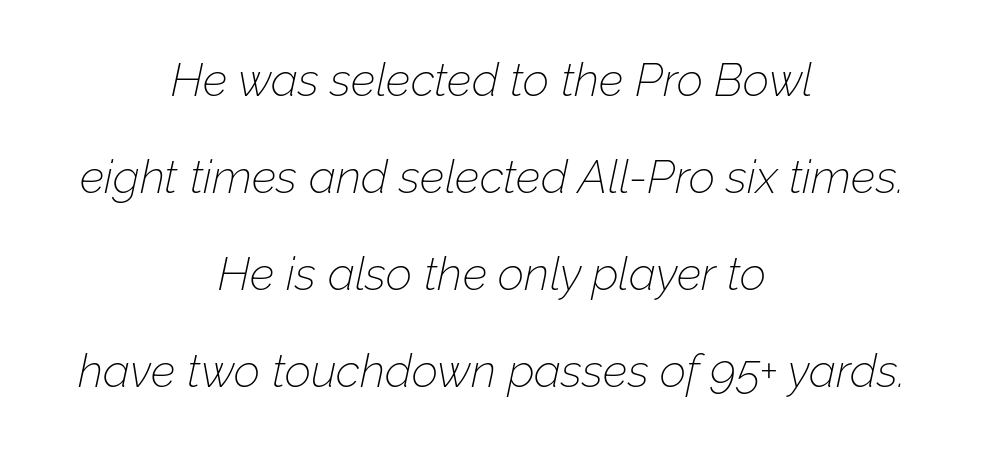
The image shows 46 px thin type, italic (leaning right); set centered, loose line spacing (2.11x), normal letter spacing, not underlined; low stroke contrast and a medium x-height.
